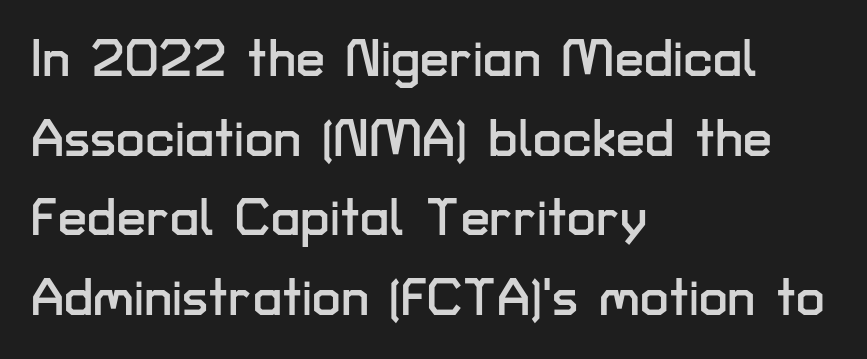
The line texture is even and compact thanks to regular tracking. This is the regular roman posture of the typeface. Each new line begins a customary step beneath the previous one. The passage shown is not underscored anywhere.
